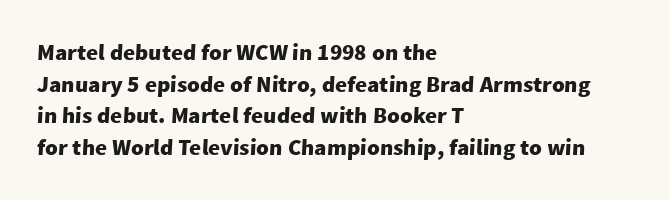
Q: Is the text bold? A: Yes.
Q: Is the text underlined? A: No.
Q: How is the paragraph aligned? A: Left-aligned.
Q: Is the spacing between letters normal or unusually wide? A: Normal.
Q: Is the spacing between lines tight, normal or loose? A: Normal.
